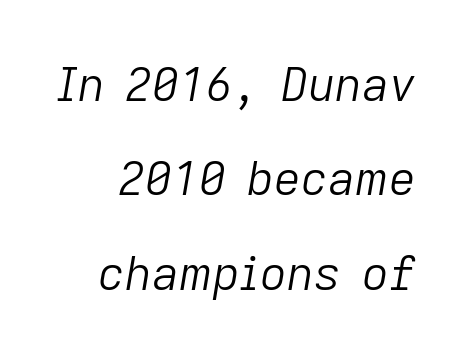
Q: Is the text bold? A: No.
Q: Is the text italic (slanted)? A: Yes, it leans right by about 9 degrees.
Q: Is the text underlined? A: No.
Q: Is the spacing between letters normal or unusually wide? A: Normal.
Q: Is the spacing between lines tight, normal or loose? A: Loose.
Q: Width (condensed, normal, or wide)? A: Normal.
Q: Stroke contrast? A: Low.
Q: x-height? A: Medium.
Q: Monospaced? A: No.
